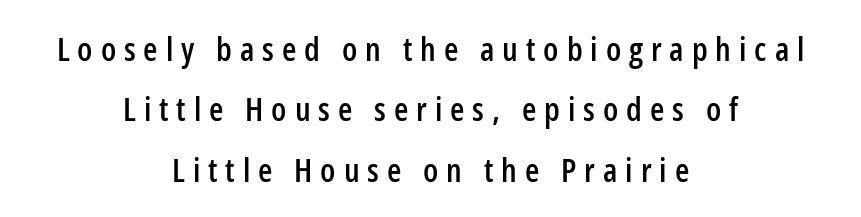
{"serif": "no", "italic": "no", "width": "condensed", "stroke_contrast": "low", "x_height": "medium", "monospaced": "no", "underline": "no", "align": "center", "line_spacing_ratio": 1.83, "letter_spacing": "wide", "letter_spacing_em": 0.24, "glyph_px": 33}
